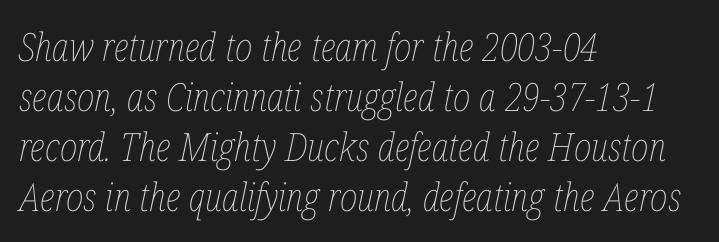
{"italic": "yes", "lean": "right", "slant_degrees": 12, "bold": "no", "weight": "thin", "width": "condensed", "stroke_contrast": "low", "x_height": "medium", "monospaced": "no", "underline": "no", "align": "left", "line_spacing": "normal", "line_spacing_ratio": 1.28, "letter_spacing": "normal", "letter_spacing_em": 0.0, "glyph_px": 39}
